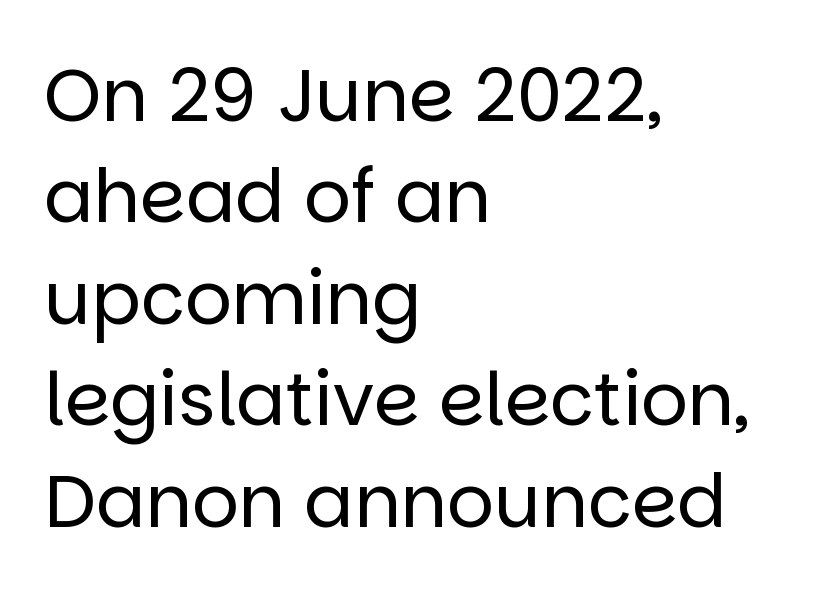
Nothing heavy about these letters — not bold at all. Each word holds together tightly as a unit, with standard inter-letter gaps. It's the straight-up-and-down kind of type. Is there much room between lines? A standard amount, neither cramped nor airy. Each row of text sits above clean, open space.
